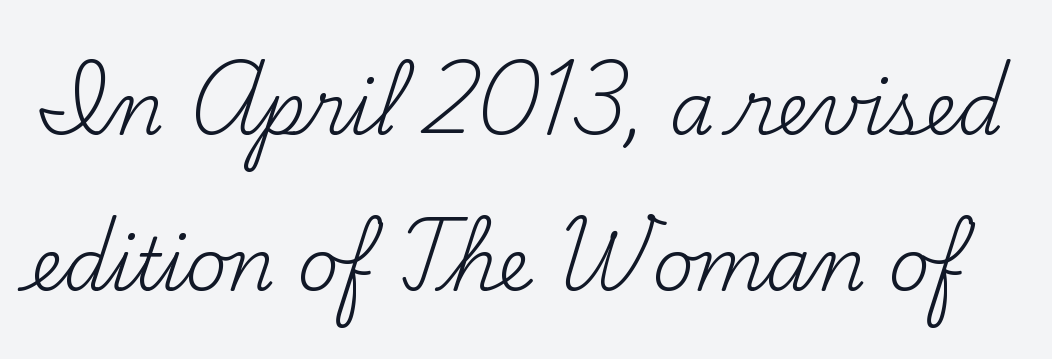
The image shows 72 px regular-weight serif type; set loose line spacing (2.17x), normal letter spacing, not underlined; medium stroke contrast and a small x-height.
